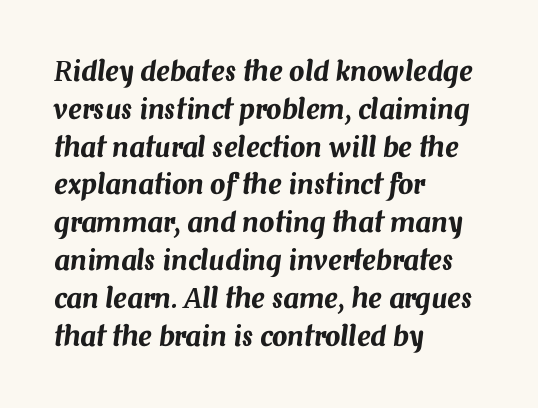
Q: Is the text italic (slanted)? A: Yes, it leans right by about 7 degrees.
Q: Is the text underlined? A: No.
Q: How is the paragraph aligned? A: Left-aligned.
Q: Is the spacing between letters normal or unusually wide? A: Normal.
Q: Is the spacing between lines tight, normal or loose? A: Normal.
